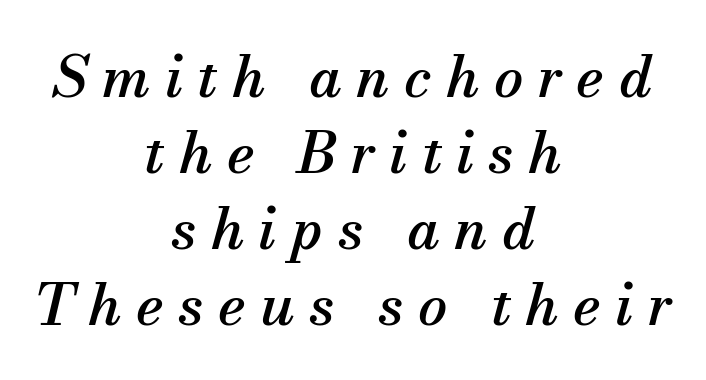
The image shows 58 px serif type, italic (leaning right); set centered, normal line spacing (1.31x), unusually wide letter spacing (+0.25 em), not underlined; medium stroke contrast and a small x-height.
